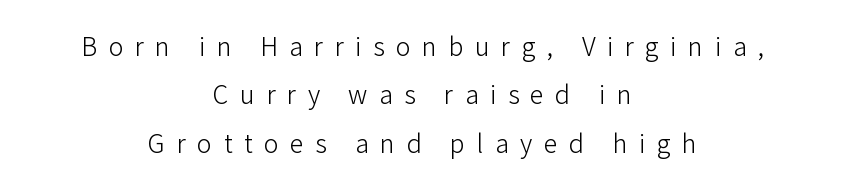
Vertical spacing — loose. Horizontal alignment here is central, giving a formal, balanced look. The horizontal fit of the characters is loose and conspicuously gappy. The space beneath each line is pristine and unruled. The axis of the letterforms is exactly vertical.
